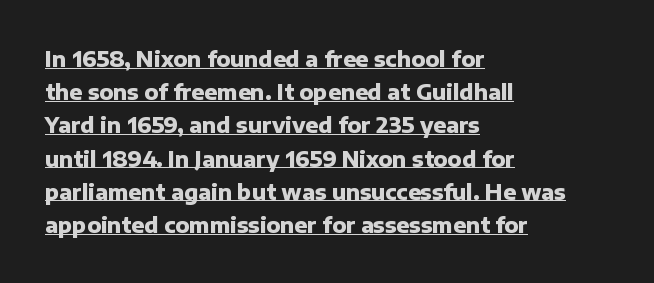
The rendering uses the underline text-decoration. Students, observe: this is what conventionally led text looks like. These lines carry a lot of weight — the face is fully bold. Caption: multi-line text, flush left, ragged right. Observe the ordinary spacing: letters are neighbours, not strangers.
